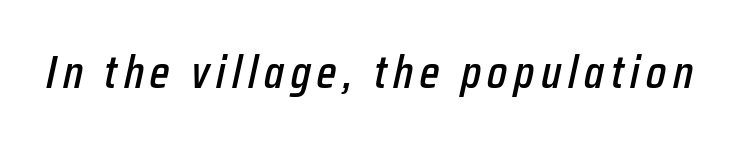
Would a proofreader flag this as italicized? Yes. Looks like regular typesetting: each glyph gets only the width it needs. Words float on clear page, feet unadorned.
